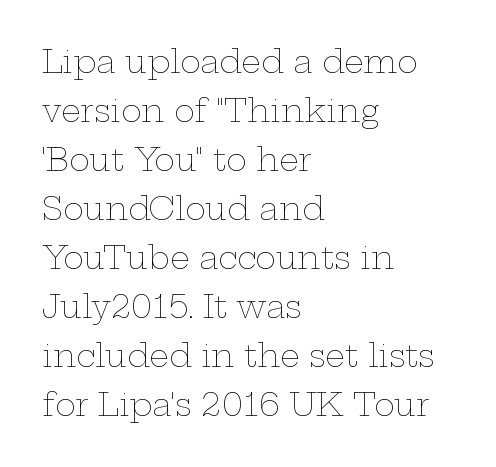
The image shows 31 px thin, wide type, upright; set left-aligned, normal line spacing (1.58x), normal letter spacing, not underlined; low stroke contrast and a medium x-height.
